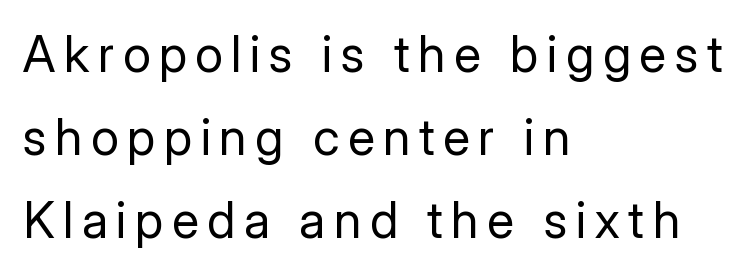
The image shows 50 px regular-weight sans-serif type, upright; set left-aligned, normal line spacing (1.66x), not underlined; low stroke contrast and a medium x-height.
